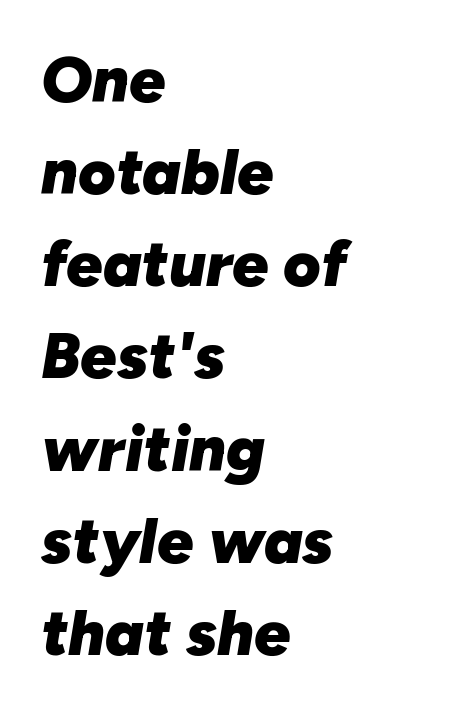
The image shows 64 px heavy type, italic (leaning right); set left-aligned, normal line spacing (1.44x), normal letter spacing, not underlined; low stroke contrast and a medium x-height.
